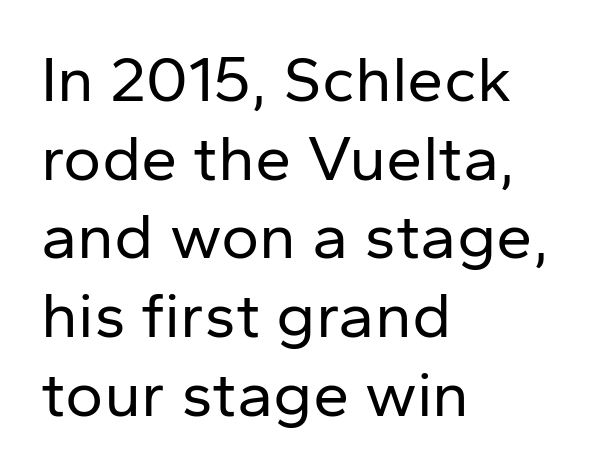
Q: Is the text bold? A: No.
Q: Is the text italic (slanted)? A: No, it is upright.
Q: Is the typeface a serif or a sans-serif typeface? A: Sans-serif.
Q: Is the text underlined? A: No.
Q: How is the paragraph aligned? A: Left-aligned.
Q: Is the spacing between letters normal or unusually wide? A: Normal.
Q: Width (condensed, normal, or wide)? A: Normal.
Q: Stroke contrast? A: Low.
Q: x-height? A: Medium.
Q: Monospaced? A: No.
